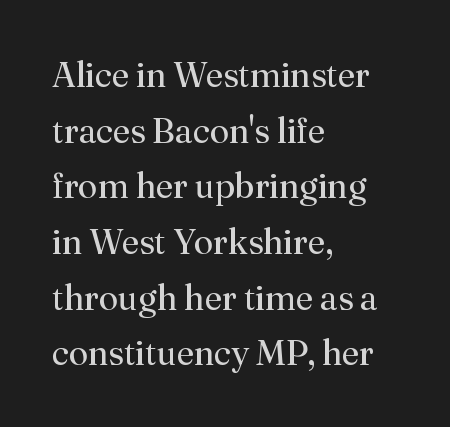
Q: Is the text bold? A: No.
Q: Is the text italic (slanted)? A: No, it is upright.
Q: Is the typeface a serif or a sans-serif typeface? A: Serif.
Q: Is the text underlined? A: No.
Q: How is the paragraph aligned? A: Left-aligned.
Q: Is the spacing between letters normal or unusually wide? A: Normal.
Q: Is the spacing between lines tight, normal or loose? A: Normal.
Q: Width (condensed, normal, or wide)? A: Normal.
Q: Stroke contrast? A: Medium.
Q: x-height? A: Small.
Q: Monospaced? A: No.
